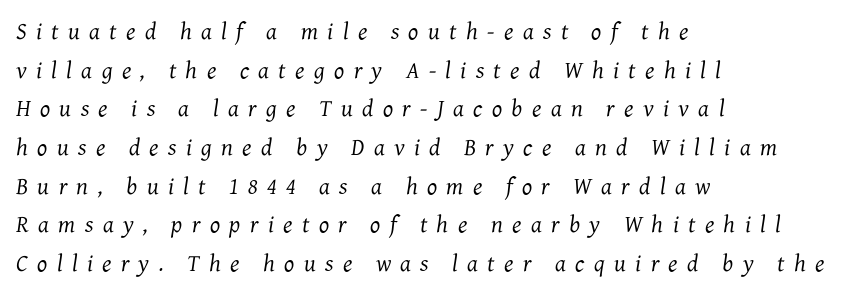
{"italic": "yes", "lean": "right", "slant_degrees": 7, "bold": "no", "underline": "no", "align": "left", "line_spacing": "normal", "line_spacing_ratio": 1.61, "letter_spacing": "wide", "letter_spacing_em": 0.39, "glyph_px": 24}
